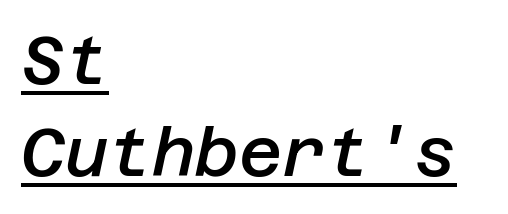
Q: Is the text bold? A: Semi-bold.
Q: Is the text italic (slanted)? A: Yes, it leans right by about 12 degrees.
Q: Is the text underlined? A: Yes.
Q: How is the paragraph aligned? A: Left-aligned.
Q: Is the spacing between letters normal or unusually wide? A: Normal.
Q: Is the spacing between lines tight, normal or loose? A: Normal.
Q: Width (condensed, normal, or wide)? A: Normal.
Q: Stroke contrast? A: Low.
Q: x-height? A: Large.
